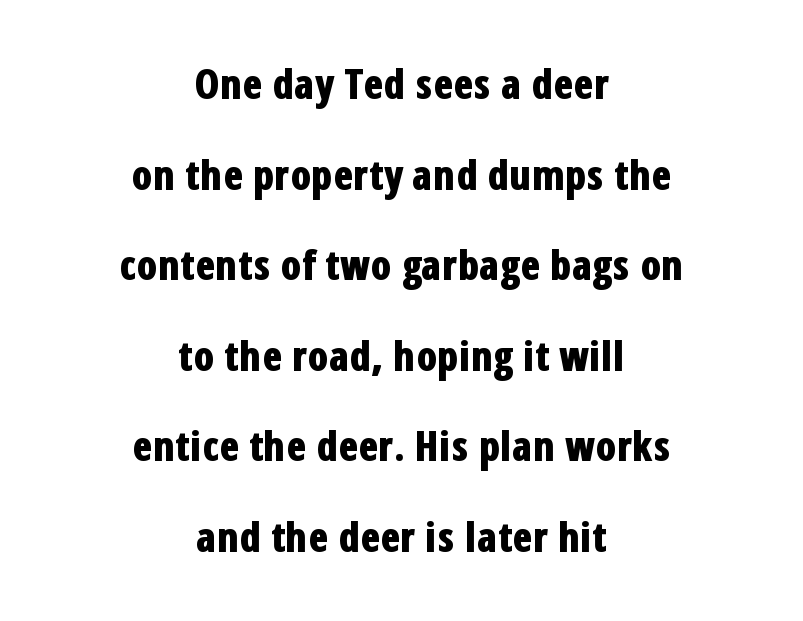
Each glyph is drawn with heavy, bold strokes. A centered setting, common on invitations and titles, is used for this passage. This sample has the flowing, uneven cadence of proportional lettering. No italicization has been applied; the sample stays upright. The designer went with a sans here, leaving each stem footless. Horizontal bands of white between lines are thick stripes.
